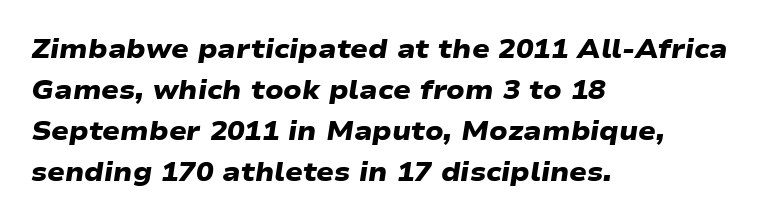
The rendering uses a moderate line-height, typical for paragraphs. The strokes are fattened all the way to bold. There is no visible air inserted between adjacent glyphs. A bare baseline throughout the passage. Line beginnings align vertically; line endings do not.
